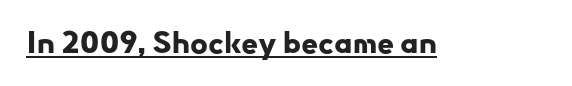
Q: Is the text bold? A: Yes.
Q: Is the text italic (slanted)? A: No, it is upright.
Q: Is the typeface a serif or a sans-serif typeface? A: Sans-serif.
Q: Is the text underlined? A: Yes.
Q: Is the spacing between letters normal or unusually wide? A: Normal.
Q: Width (condensed, normal, or wide)? A: Normal.
Q: Stroke contrast? A: Low.
Q: x-height? A: Small.
Q: Monospaced? A: No.
